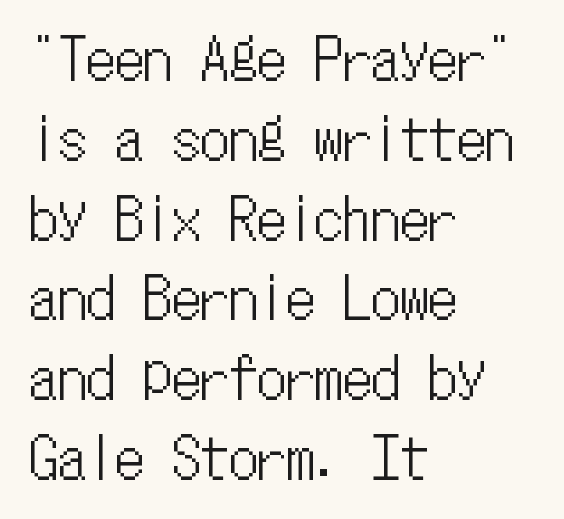
Q: Is the text italic (slanted)? A: No, it is upright.
Q: Is the text underlined? A: No.
Q: How is the paragraph aligned? A: Left-aligned.
Q: Is the spacing between letters normal or unusually wide? A: Normal.
Q: Is the spacing between lines tight, normal or loose? A: Normal.
Q: Width (condensed, normal, or wide)? A: Condensed.
Q: Stroke contrast? A: Low.
Q: x-height? A: Medium.
Q: Monospaced? A: Yes.
